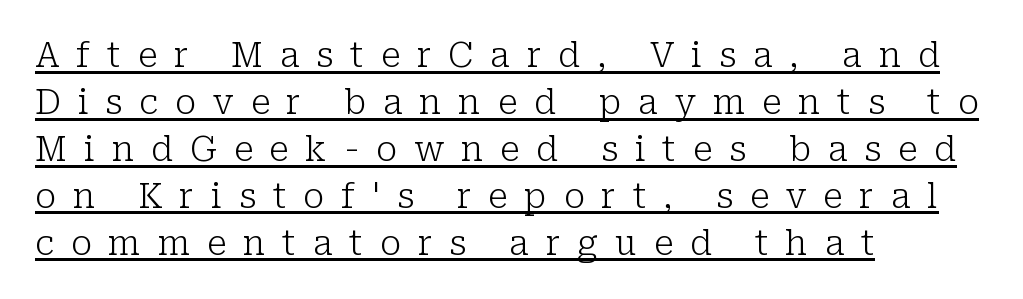
{"serif": "yes", "italic": "no", "bold": "no", "weight": "light", "width": "normal", "stroke_contrast": "low", "x_height": "medium", "monospaced": "no", "underline": "yes", "align": "left", "line_spacing": "normal", "line_spacing_ratio": 1.38, "letter_spacing": "wide", "letter_spacing_em": 0.5, "glyph_px": 34}
